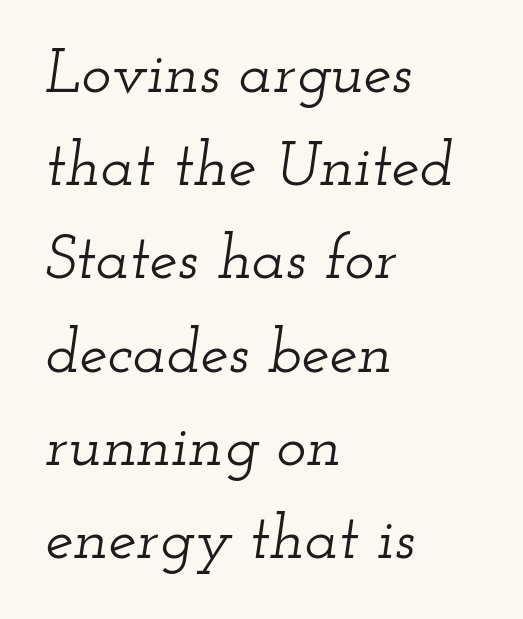
The image shows 63 px wide serif type, italic (leaning right); set left-aligned, normal line spacing (1.48x), normal letter spacing, not underlined; low stroke contrast and a small x-height.
